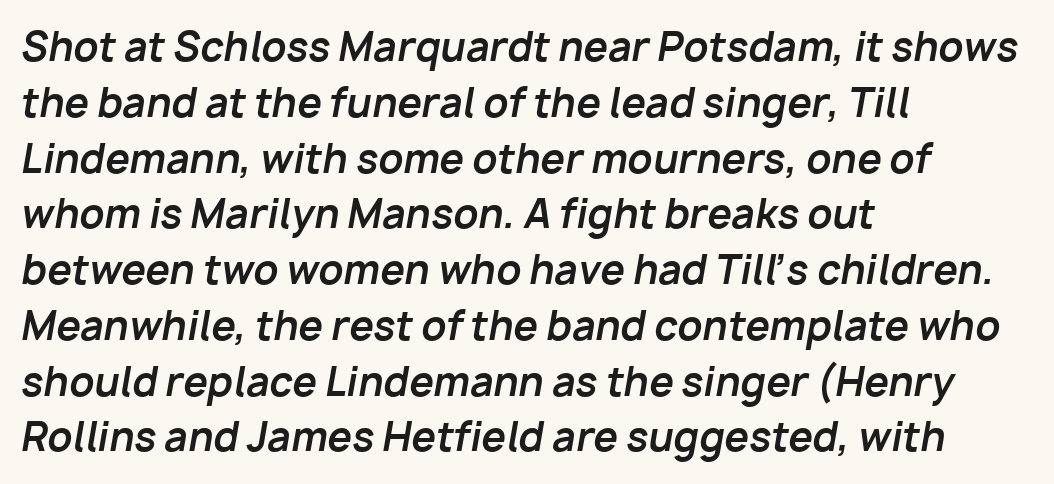
The image shows 39 px bold type, italic (leaning right); set left-aligned, normal line spacing (1.43x), normal letter spacing, not underlined; low stroke contrast and a medium x-height.
